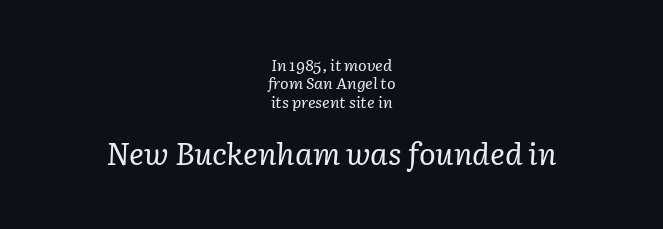
Q: Is the text bold? A: No.
Q: Is the text italic (slanted)? A: Yes, it leans right by about 3 degrees.
Q: Is the typeface a serif or a sans-serif typeface? A: Serif.
Q: Is the text underlined? A: No.
Q: How is the paragraph aligned? A: Centered.
Q: Is the spacing between letters normal or unusually wide? A: Normal.
Q: Is the spacing between lines tight, normal or loose? A: Tight.
Q: Which block of text is set in a larger size, the first (top) or the second (bottom)? A: The second (bottom) one.
Q: Width (condensed, normal, or wide)? A: Normal.
Q: Stroke contrast? A: Low.
Q: x-height? A: Medium.
Q: Monospaced? A: No.
